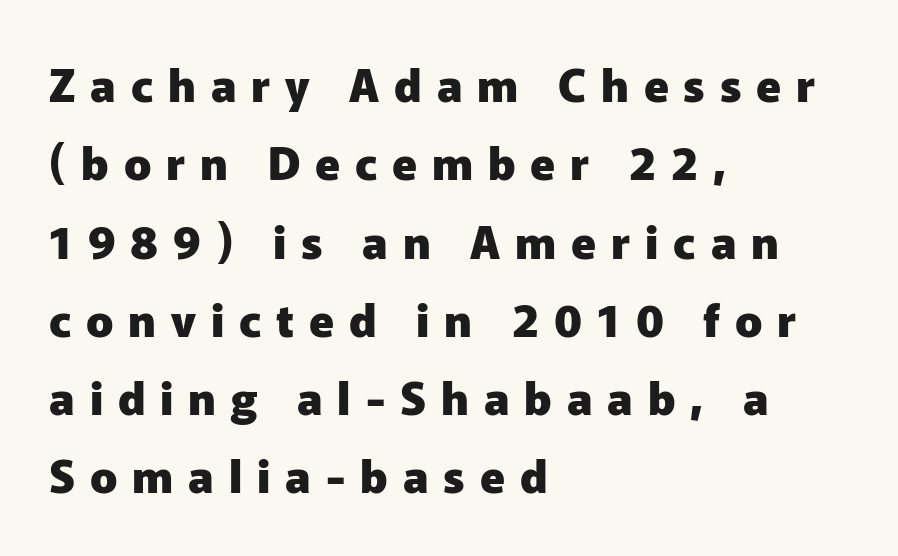
{"serif": "no", "italic": "no", "bold": "yes", "weight": "heavy", "width": "normal", "stroke_contrast": "low", "x_height": "medium", "monospaced": "no", "underline": "no", "align": "left", "line_spacing_ratio": 1.74, "letter_spacing": "wide", "letter_spacing_em": 0.33, "glyph_px": 45}
